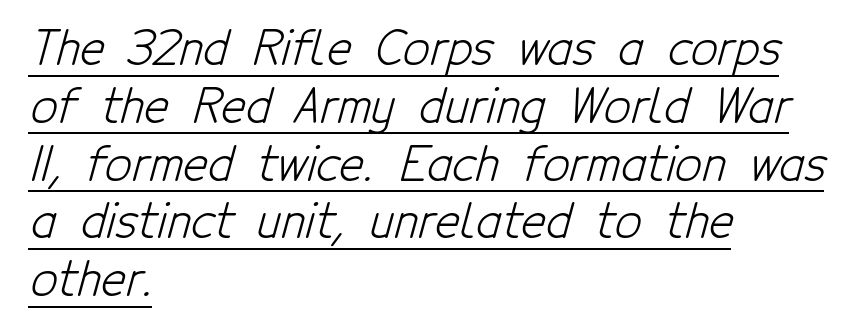
Like a heading marked for emphasis, these lines bear an underscore. Varying glyph widths throughout — classic text-font behaviour. These lines stack with their left ends in a neat column. The letterforms sit shoulder to shoulder at normal distance. Ink coverage per letter is moderate at most.
